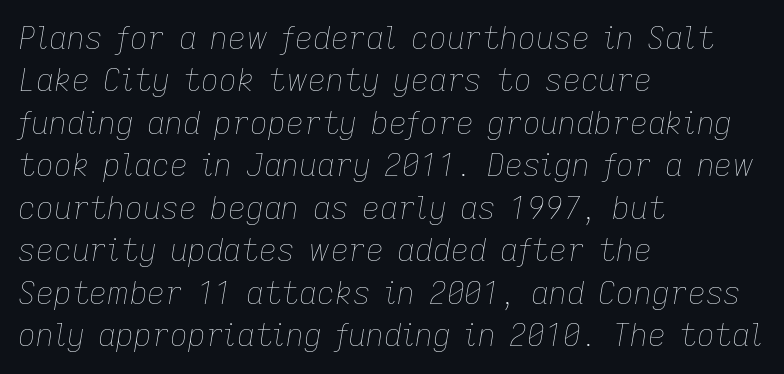
{"italic": "yes", "lean": "right", "slant_degrees": 9, "bold": "no", "weight": "thin", "width": "normal", "stroke_contrast": "low", "x_height": "medium", "monospaced": "no", "underline": "no", "align": "left", "line_spacing": "normal", "line_spacing_ratio": 1.37, "letter_spacing": "normal", "letter_spacing_em": 0.0, "glyph_px": 31}
